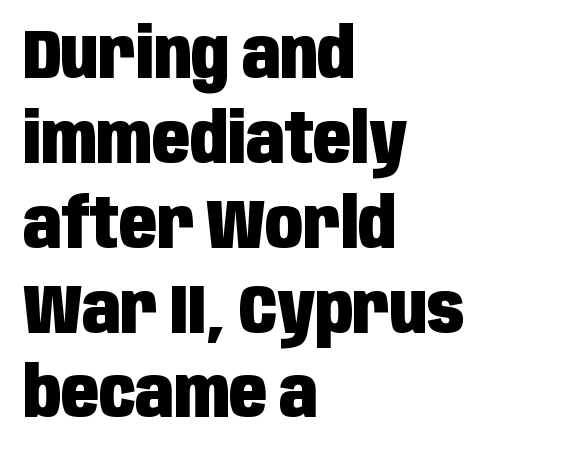
These lines are set flush left with a ragged right edge. Classification — sans serif. A typesetter would call this zero additional tracking. Note the varied advance widths — an 'i' is clearly narrower than an 'm'. The space beneath each line is pristine and unruled.
